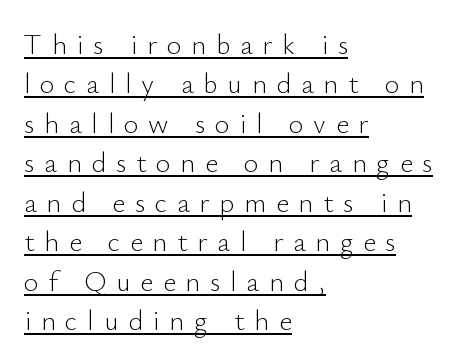
Horizontal bands of white between lines are of average thickness. Every stem runs plumb, perpendicular to the baseline. Is this a fixed-width face? No — the glyphs have proportional, varying widths. This rendering features underlined lettering.
